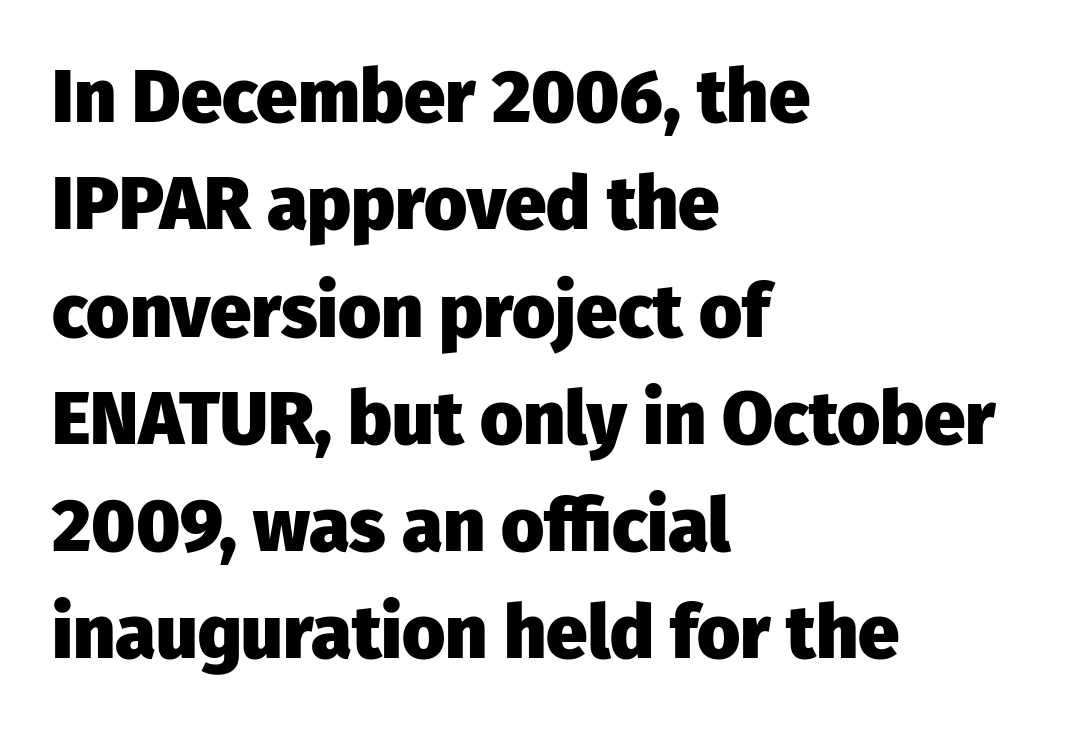
{"serif": "no", "italic": "no", "bold": "yes", "weight": "heavy", "width": "normal", "stroke_contrast": "low", "x_height": "medium", "monospaced": "no", "underline": "no", "align": "left", "line_spacing": "normal", "line_spacing_ratio": 1.45, "letter_spacing": "normal", "letter_spacing_em": 0.0, "glyph_px": 74}
